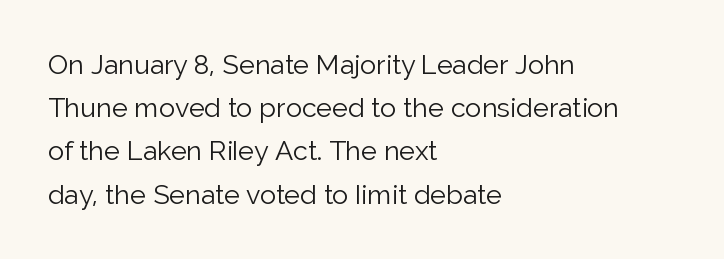
Q: Is the text bold? A: No.
Q: Is the text italic (slanted)? A: No, it is upright.
Q: Is the text underlined? A: No.
Q: How is the paragraph aligned? A: Left-aligned.
Q: Is the spacing between letters normal or unusually wide? A: Normal.
Q: Is the spacing between lines tight, normal or loose? A: Normal.
